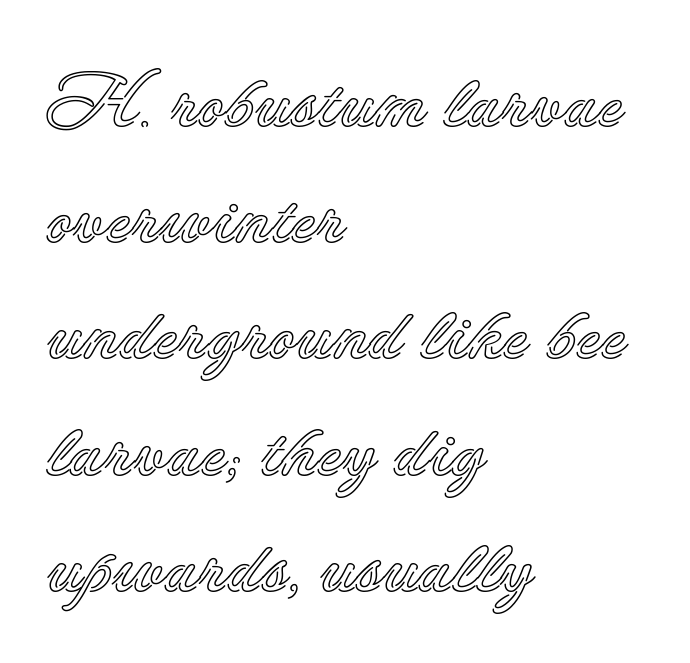
Q: Is the text italic (slanted)? A: Yes.
Q: Is the text underlined? A: No.
Q: How is the paragraph aligned? A: Left-aligned.
Q: Is the spacing between letters normal or unusually wide? A: Normal.
Q: Is the spacing between lines tight, normal or loose? A: Normal.
Q: Width (condensed, normal, or wide)? A: Normal.
Q: x-height? A: Small.
Q: Monospaced? A: No.
